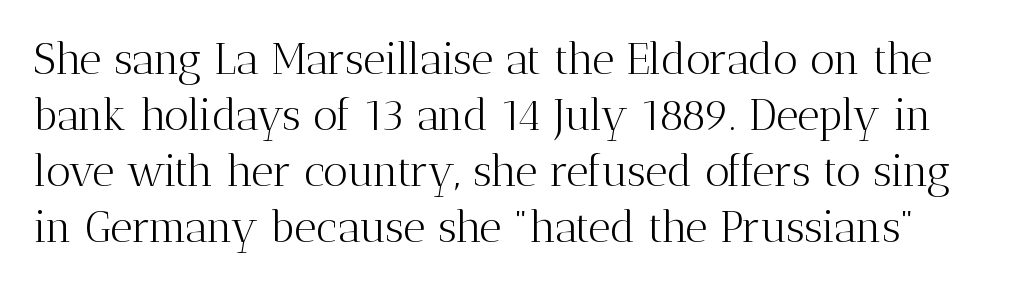
{"serif": "yes", "italic": "no", "bold": "no", "weight": "light", "width": "normal", "stroke_contrast": "medium", "x_height": "medium", "monospaced": "no", "underline": "no", "line_spacing": "normal", "line_spacing_ratio": 1.3, "letter_spacing": "normal", "letter_spacing_em": 0.0, "glyph_px": 43}
